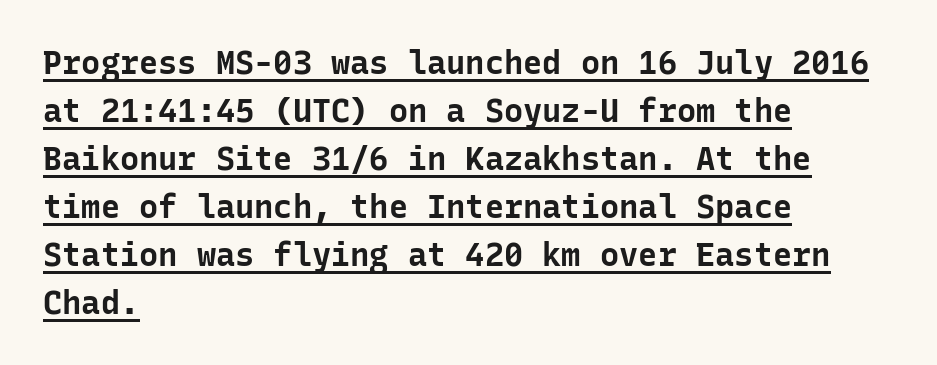
{"serif": "no", "italic": "no", "bold": "yes", "weight": "bold", "width": "normal", "stroke_contrast": "low", "x_height": "medium", "monospaced": "yes", "underline": "yes", "align": "left", "line_spacing": "normal", "line_spacing_ratio": 1.5, "letter_spacing": "normal", "letter_spacing_em": 0.0, "glyph_px": 32}
